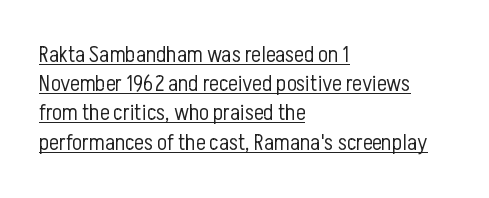
Stroke thickness stays within the range of a standard reading face or lighter. In terms of letterspacing, this is plain default setting. Italic: no, the glyphs are upright roman. Successive baselines arrive at the customary interval. The paragraph shown leans on its left margin.
